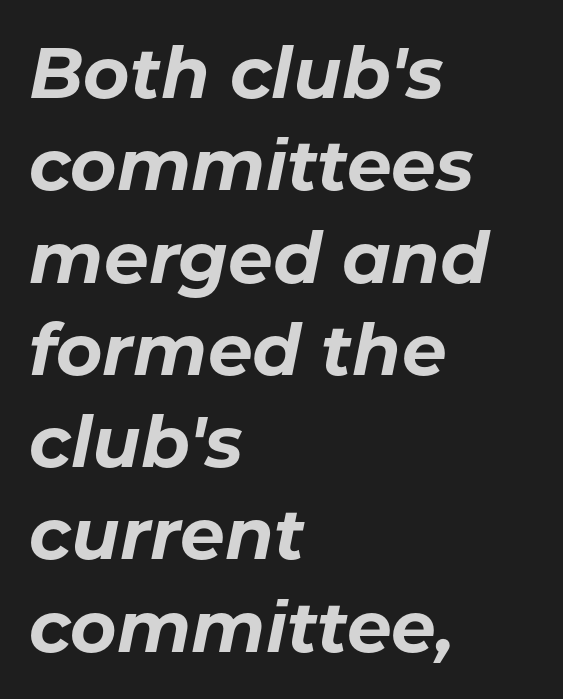
{"italic": "yes", "lean": "right", "slant_degrees": 11, "bold": "yes", "weight": "bold", "width": "normal", "stroke_contrast": "low", "x_height": "medium", "monospaced": "no", "underline": "no", "align": "left", "line_spacing": "normal", "line_spacing_ratio": 1.3, "letter_spacing": "normal", "letter_spacing_em": 0.0, "glyph_px": 71}
